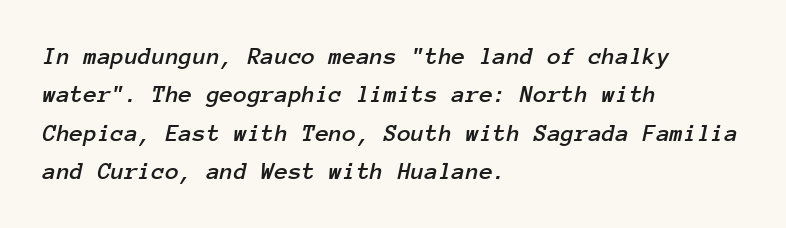
{"italic": "yes", "lean": "right", "slant_degrees": 12, "underline": "no", "align": "left", "line_spacing": "normal", "line_spacing_ratio": 1.54, "letter_spacing": "normal", "letter_spacing_em": 0.0, "glyph_px": 25}
